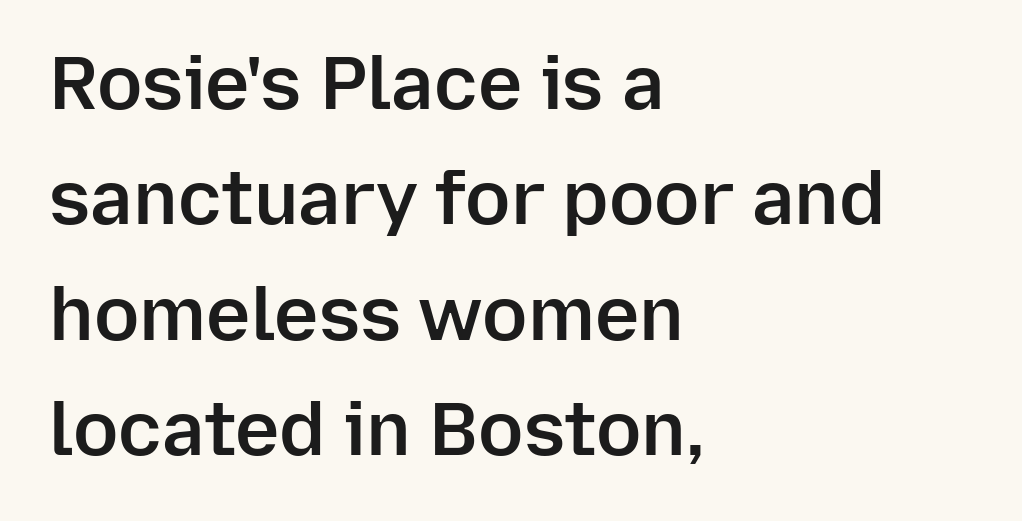
{"serif": "no", "italic": "no", "bold": "semi", "weight": "semibold", "width": "normal", "stroke_contrast": "low", "x_height": "medium", "monospaced": "no", "underline": "no", "align": "left", "line_spacing": "normal", "line_spacing_ratio": 1.54, "letter_spacing": "normal", "letter_spacing_em": 0.0, "glyph_px": 75}
